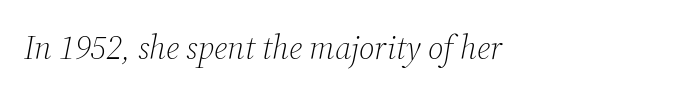
Q: Is the text bold? A: No.
Q: Is the text italic (slanted)? A: Yes, it leans right by about 12 degrees.
Q: Is the typeface a serif or a sans-serif typeface? A: Serif.
Q: Is the text underlined? A: No.
Q: Is the spacing between letters normal or unusually wide? A: Normal.
Q: Width (condensed, normal, or wide)? A: Normal.
Q: Stroke contrast? A: Medium.
Q: x-height? A: Medium.
Q: Monospaced? A: No.
